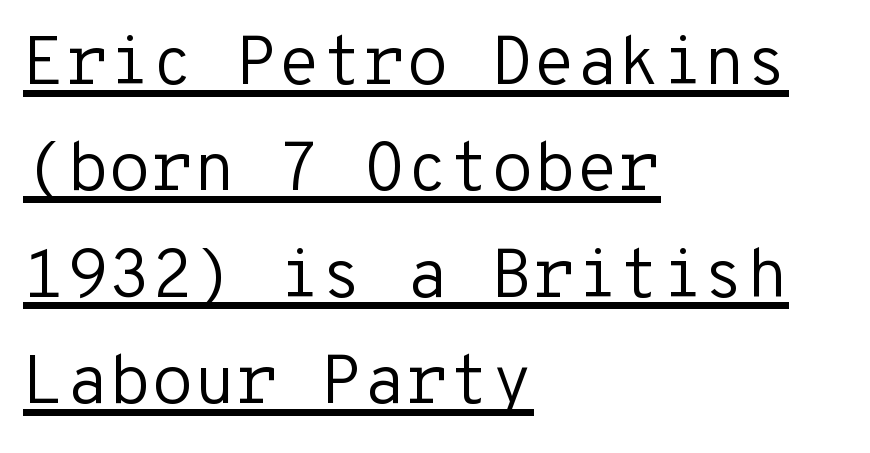
The line-height multiplier appears to be the usual default. Weight: regular or lighter. Honestly, the letter spacing is just normal — you wouldn't notice it. Font category for this specimen: sans-serif.
